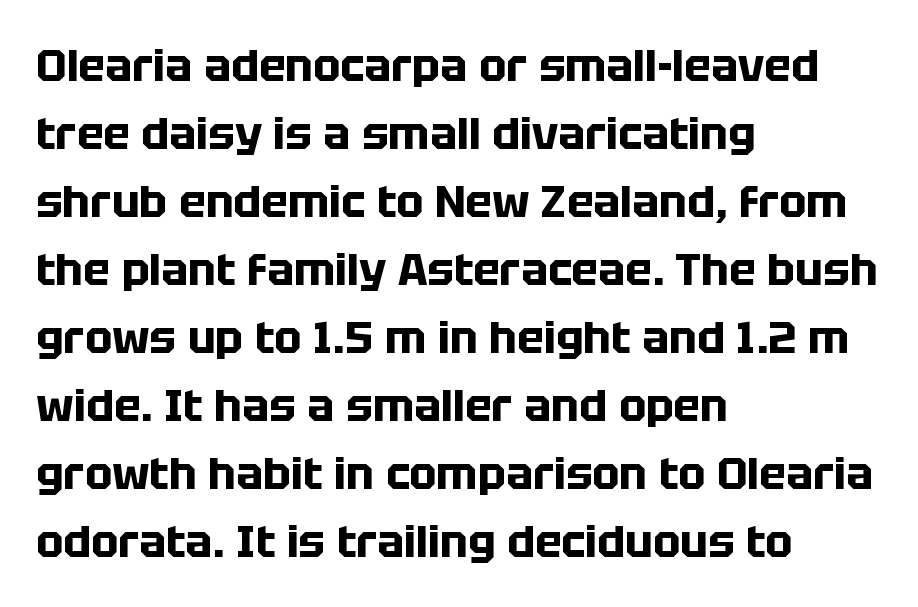
{"serif": "no", "italic": "no", "bold": "yes", "weight": "bold", "width": "normal", "stroke_contrast": "low", "x_height": "large", "monospaced": "no", "underline": "no", "align": "left", "line_spacing": "normal", "line_spacing_ratio": 1.51, "letter_spacing": "normal", "letter_spacing_em": 0.0, "glyph_px": 45}
